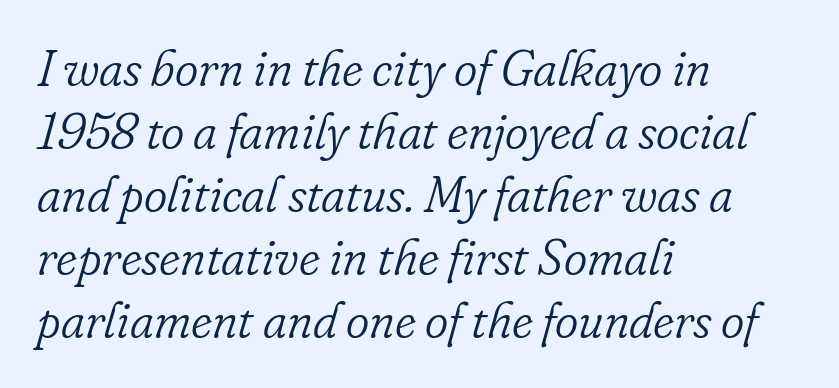
The image shows 50 px light serif type, italic (leaning right); set left-aligned, normal line spacing (1.26x), normal letter spacing, not underlined; low stroke contrast and a small x-height.
